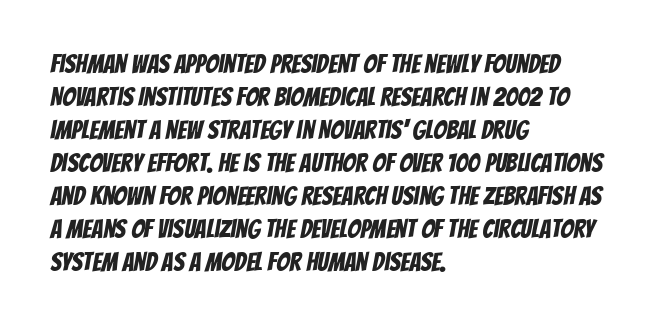
{"underline": "no", "align": "left", "line_spacing": "normal", "line_spacing_ratio": 1.27, "letter_spacing": "normal", "letter_spacing_em": 0.0, "glyph_px": 26}
